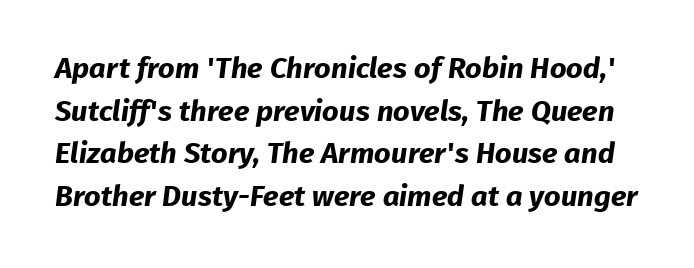
{"serif": "no", "bold": "yes", "weight": "bold", "width": "normal", "stroke_contrast": "low", "x_height": "medium", "monospaced": "no", "underline": "no", "line_spacing": "normal", "line_spacing_ratio": 1.47, "letter_spacing": "normal", "letter_spacing_em": 0.0, "glyph_px": 29}
